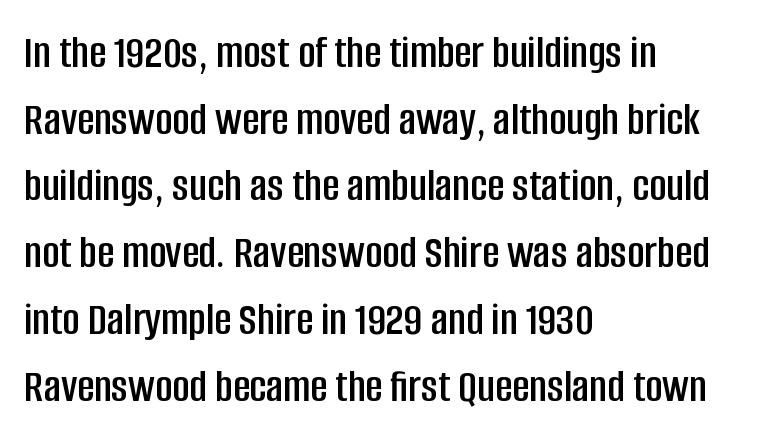
{"serif": "no", "italic": "no", "width": "condensed", "stroke_contrast": "low", "x_height": "large", "monospaced": "no", "underline": "no", "align": "left", "line_spacing": "normal", "line_spacing_ratio": 1.42, "letter_spacing": "normal", "letter_spacing_em": 0.0, "glyph_px": 47}
